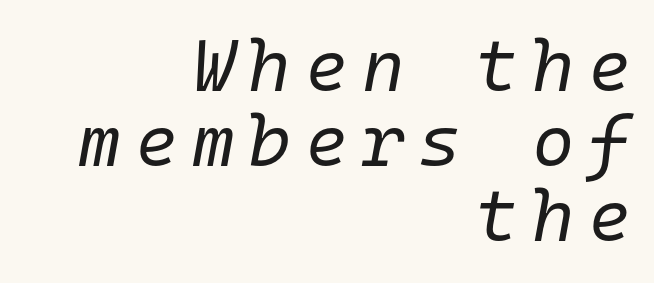
Q: Is the text bold? A: No.
Q: Is the text italic (slanted)? A: Yes, it leans right by about 10 degrees.
Q: Is the text underlined? A: No.
Q: How is the paragraph aligned? A: Right-aligned.
Q: Is the spacing between lines tight, normal or loose? A: Tight.
Q: Width (condensed, normal, or wide)? A: Normal.
Q: Stroke contrast? A: Low.
Q: x-height? A: Medium.
Q: Monospaced? A: Yes.
